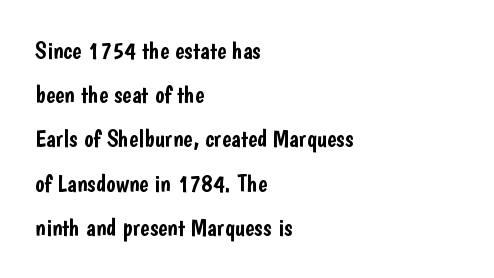
{"italic": "no", "underline": "no", "align": "left", "line_spacing_ratio": 1.77, "letter_spacing": "normal", "letter_spacing_em": 0.0, "glyph_px": 25}
